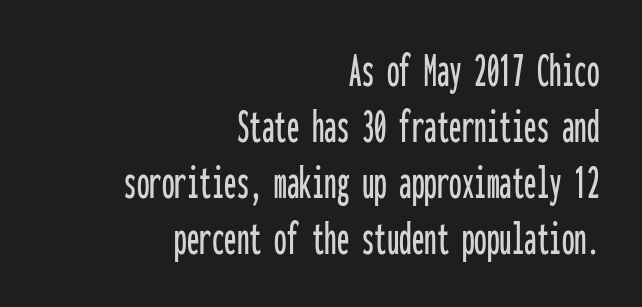
Q: Is the text italic (slanted)? A: No, it is upright.
Q: Is the typeface a serif or a sans-serif typeface? A: Sans-serif.
Q: Is the text underlined? A: No.
Q: How is the paragraph aligned? A: Right-aligned.
Q: Is the spacing between letters normal or unusually wide? A: Normal.
Q: Is the spacing between lines tight, normal or loose? A: Tight.
Q: Width (condensed, normal, or wide)? A: Condensed.
Q: Stroke contrast? A: Low.
Q: x-height? A: Medium.
Q: Monospaced? A: Yes.
